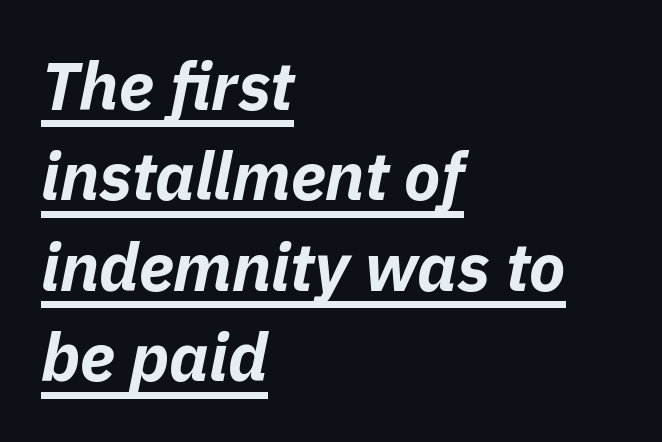
Q: Is the text bold? A: Yes.
Q: Is the text italic (slanted)? A: Yes, it leans right by about 11 degrees.
Q: Is the text underlined? A: Yes.
Q: How is the paragraph aligned? A: Left-aligned.
Q: Is the spacing between letters normal or unusually wide? A: Normal.
Q: Is the spacing between lines tight, normal or loose? A: Normal.
Q: Width (condensed, normal, or wide)? A: Normal.
Q: Stroke contrast? A: Low.
Q: x-height? A: Medium.
Q: Monospaced? A: No.
